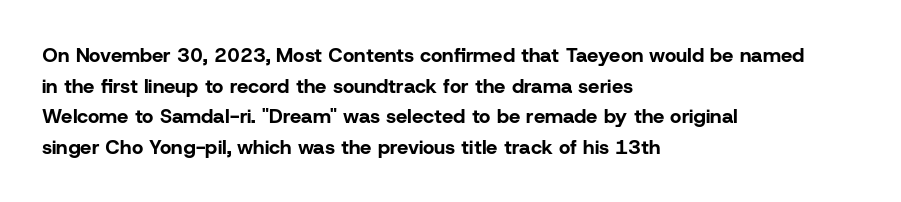
Underlining? Definitely not there. The paragraph has a hard left edge and a soft right edge. A typesetter would mark this as roman, not italic. What weight is shown? A full bold with thick strokes.
